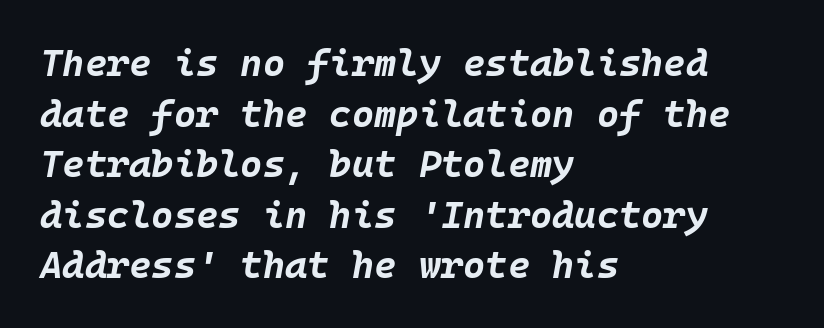
The image shows 38 px bold type, italic (leaning right), monospaced; set left-aligned, normal line spacing (1.33x), normal letter spacing, not underlined; low stroke contrast and a large x-height.
